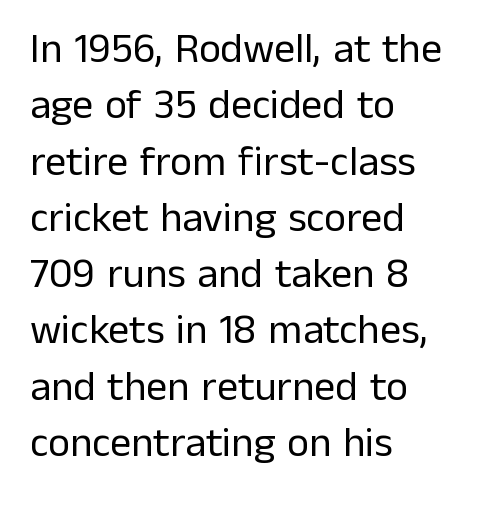
{"serif": "no", "italic": "no", "bold": "no", "weight": "regular", "width": "normal", "stroke_contrast": "low", "x_height": "medium", "monospaced": "no", "underline": "no", "align": "left", "line_spacing": "normal", "line_spacing_ratio": 1.34, "letter_spacing": "normal", "letter_spacing_em": 0.0, "glyph_px": 42}
